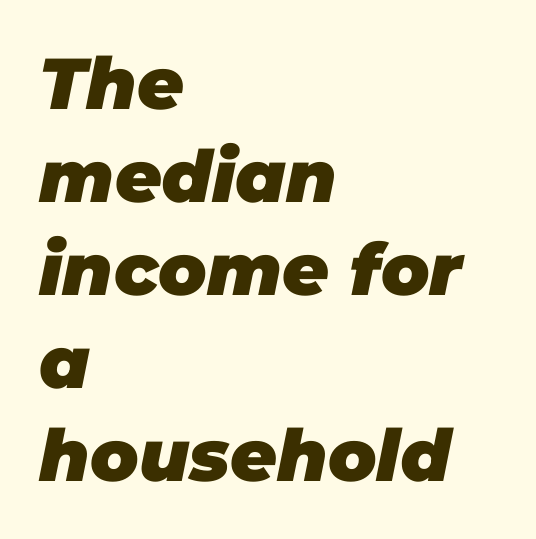
The image shows 72 px heavy type, italic (leaning right); set left-aligned, normal line spacing (1.29x), normal letter spacing, not underlined; low stroke contrast and a large x-height.
